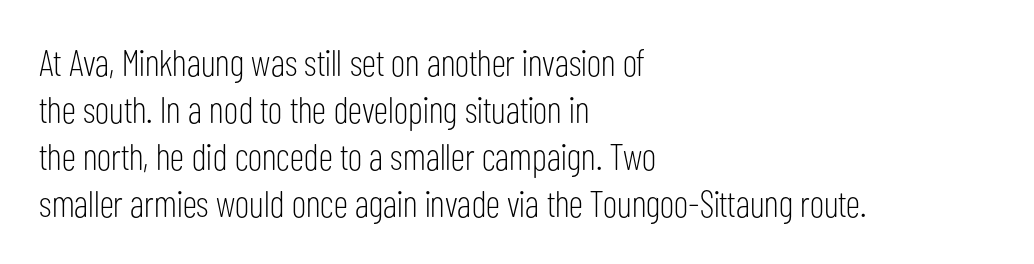
{"serif": "no", "italic": "no", "bold": "no", "weight": "light", "width": "condensed", "stroke_contrast": "low", "x_height": "medium", "monospaced": "no", "underline": "no", "align": "left", "line_spacing": "normal", "line_spacing_ratio": 1.27, "letter_spacing": "normal", "letter_spacing_em": 0.0, "glyph_px": 37}
